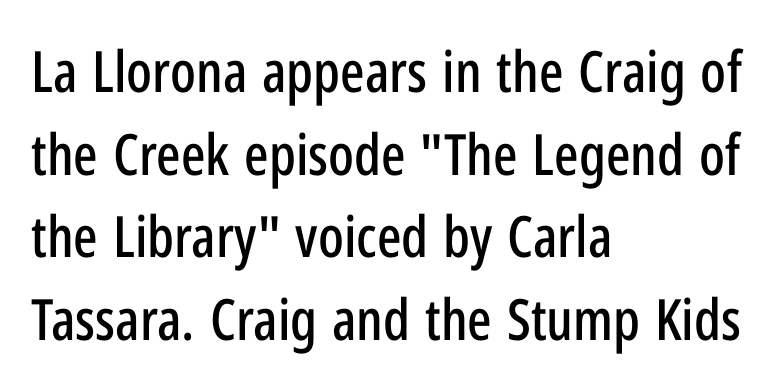
The image shows 57 px condensed sans-serif type, upright; set left-aligned, normal line spacing (1.45x), normal letter spacing, not underlined; low stroke contrast and a medium x-height.
